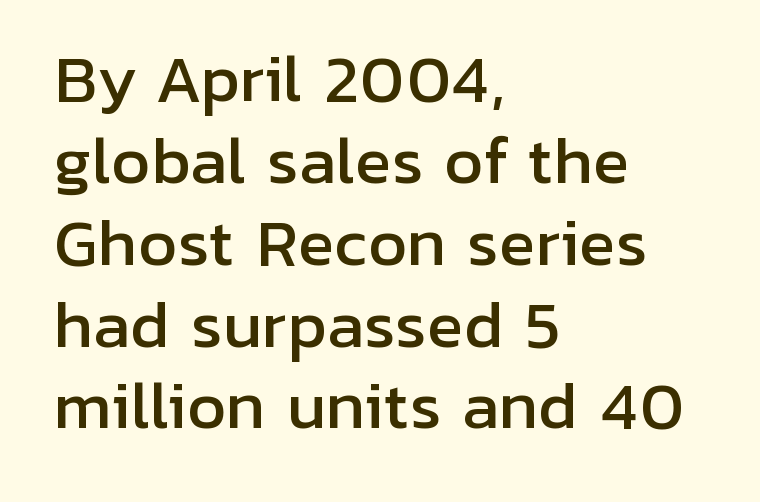
{"serif": "no", "italic": "no", "width": "normal", "stroke_contrast": "low", "x_height": "medium", "monospaced": "no", "underline": "no", "align": "left", "line_spacing": "normal", "line_spacing_ratio": 1.32, "letter_spacing": "normal", "letter_spacing_em": 0.0, "glyph_px": 62}
